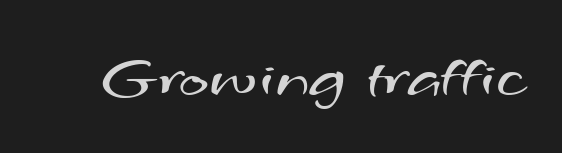
Q: Is the text bold? A: No.
Q: Is the typeface a serif or a sans-serif typeface? A: Sans-serif.
Q: Is the text underlined? A: No.
Q: Is the spacing between letters normal or unusually wide? A: Normal.
Q: Width (condensed, normal, or wide)? A: Wide.
Q: Stroke contrast? A: Medium.
Q: x-height? A: Small.
Q: Monospaced? A: No.
